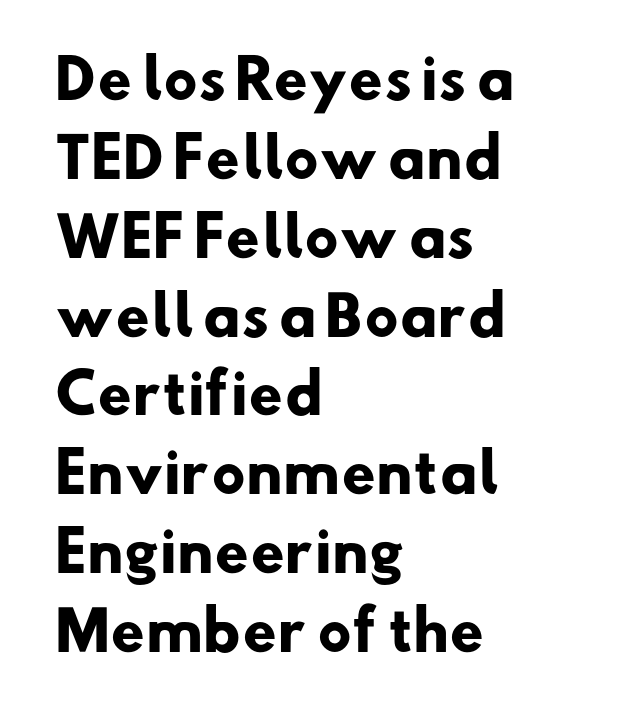
The image shows 54 px heavy sans-serif type; set left-aligned, normal line spacing (1.46x), normal letter spacing, not underlined; low stroke contrast and a small x-height.
